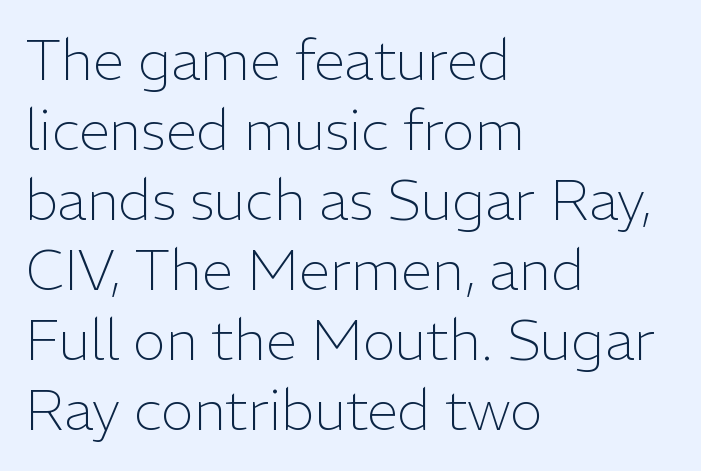
Q: Is the text bold? A: No.
Q: Is the text italic (slanted)? A: No, it is upright.
Q: Is the typeface a serif or a sans-serif typeface? A: Sans-serif.
Q: Is the text underlined? A: No.
Q: How is the paragraph aligned? A: Left-aligned.
Q: Is the spacing between letters normal or unusually wide? A: Normal.
Q: Is the spacing between lines tight, normal or loose? A: Normal.
Q: Width (condensed, normal, or wide)? A: Normal.
Q: Stroke contrast? A: Low.
Q: x-height? A: Medium.
Q: Monospaced? A: No.
